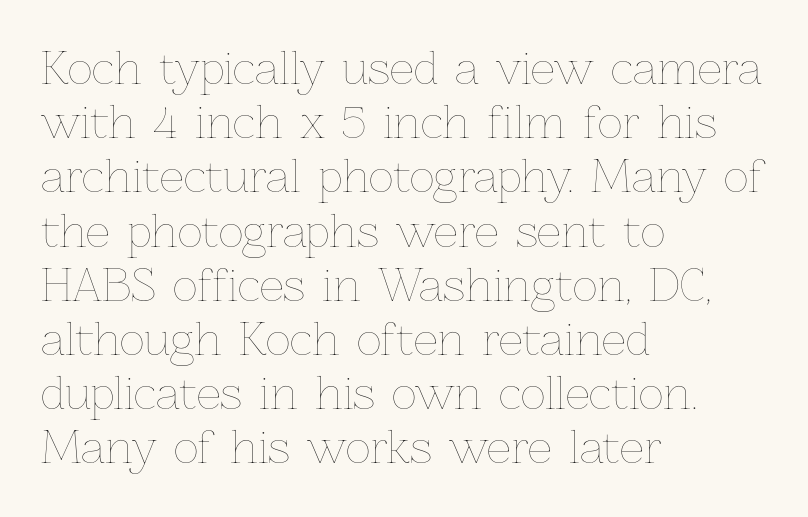
Q: Is the text bold? A: No.
Q: Is the text italic (slanted)? A: No, it is upright.
Q: Is the text underlined? A: No.
Q: How is the paragraph aligned? A: Left-aligned.
Q: Is the spacing between letters normal or unusually wide? A: Normal.
Q: Is the spacing between lines tight, normal or loose? A: Normal.
Q: Width (condensed, normal, or wide)? A: Normal.
Q: Stroke contrast? A: Low.
Q: x-height? A: Medium.
Q: Monospaced? A: No.
